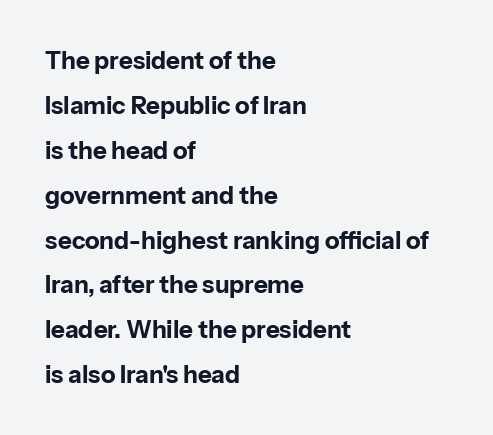
Q: Is the text bold? A: Yes.
Q: Is the text italic (slanted)? A: No, it is upright.
Q: Is the text underlined? A: No.
Q: How is the paragraph aligned? A: Left-aligned.
Q: Is the spacing between letters normal or unusually wide? A: Normal.
